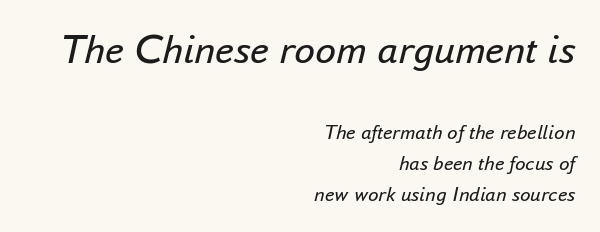
Q: Is the text bold? A: No.
Q: Is the text italic (slanted)? A: Yes, it leans right by about 16 degrees.
Q: Is the text underlined? A: No.
Q: How is the paragraph aligned? A: Right-aligned.
Q: Is the spacing between letters normal or unusually wide? A: Normal.
Q: Is the spacing between lines tight, normal or loose? A: Normal.
Q: Which block of text is set in a larger size, the first (top) or the second (bottom)? A: The first (top) one.
Q: Width (condensed, normal, or wide)? A: Normal.
Q: Stroke contrast? A: Low.
Q: x-height? A: Small.
Q: Monospaced? A: No.
